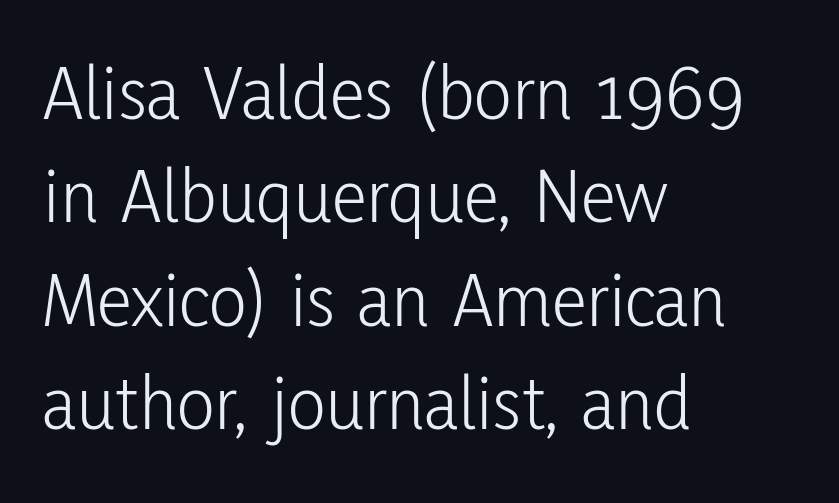
{"serif": "no", "italic": "no", "bold": "no", "weight": "light", "width": "condensed", "stroke_contrast": "low", "x_height": "medium", "monospaced": "no", "underline": "no", "align": "left", "line_spacing": "normal", "line_spacing_ratio": 1.31, "letter_spacing": "normal", "letter_spacing_em": 0.0, "glyph_px": 79}
